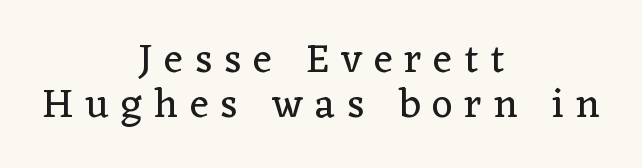
{"serif": "yes", "italic": "no", "bold": "no", "weight": "regular", "width": "normal", "stroke_contrast": "low", "x_height": "medium", "monospaced": "no", "underline": "no", "align": "center", "line_spacing": "tight", "line_spacing_ratio": 1.09, "letter_spacing": "wide", "letter_spacing_em": 0.29, "glyph_px": 41}
